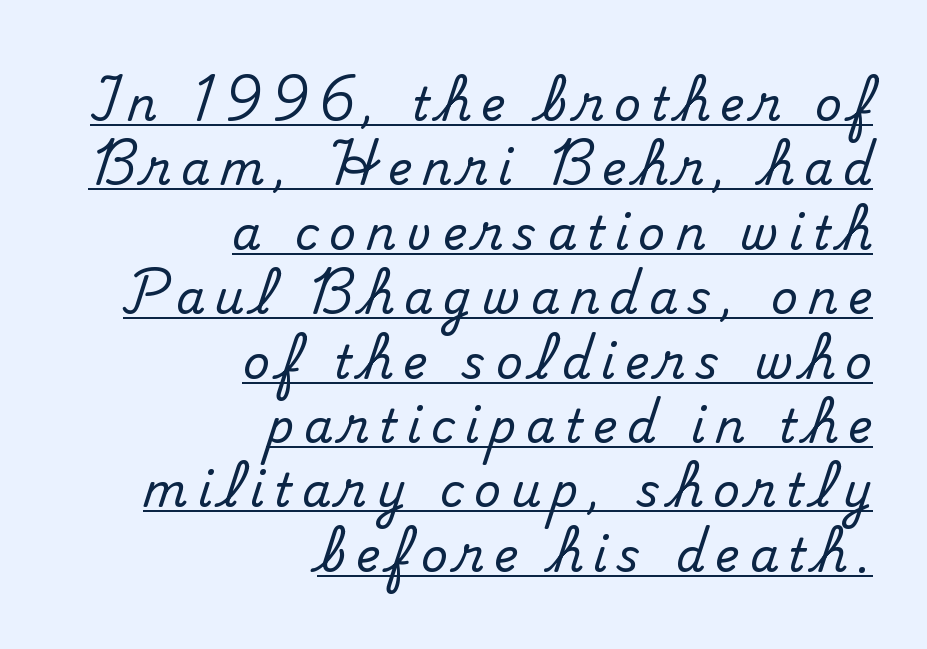
The rendering anchors every line to the right-hand side. Is this a fixed-width face? No — the glyphs have proportional, varying widths. In terms of leading, this rendering sits right in the middle. Like a heading marked for emphasis, these lines bear an underscore. A typesetter would label this face a serif. Loose tracking; the words dissolve into strings of separated letters.
